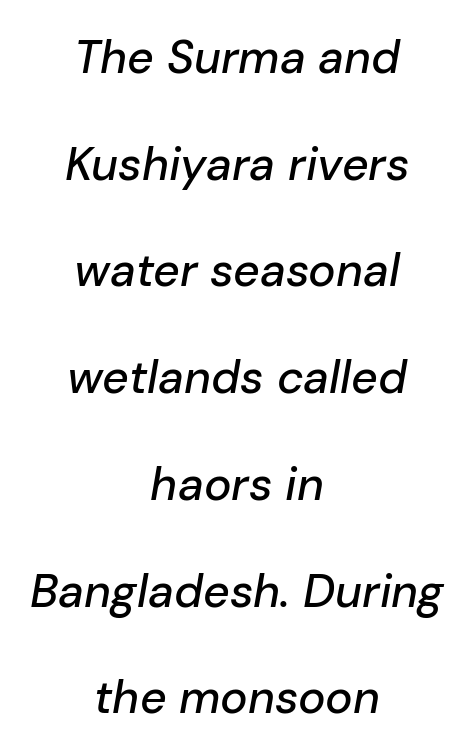
The image shows 46 px text type, italic (leaning right); set centered, loose line spacing (2.32x), normal letter spacing, not underlined; low stroke contrast and a medium x-height.
